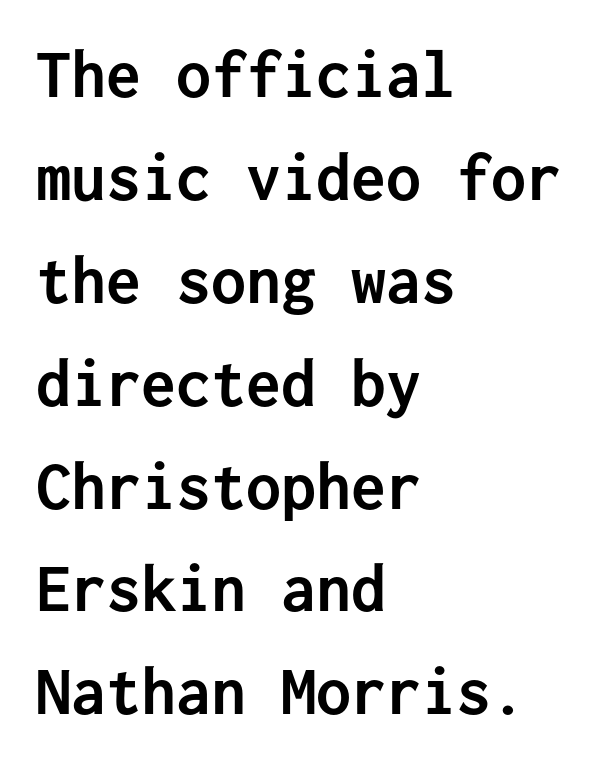
The image shows 70 px semibold sans-serif type, upright, monospaced; set left-aligned, normal line spacing (1.47x), normal letter spacing, not underlined; low stroke contrast and a medium x-height.
